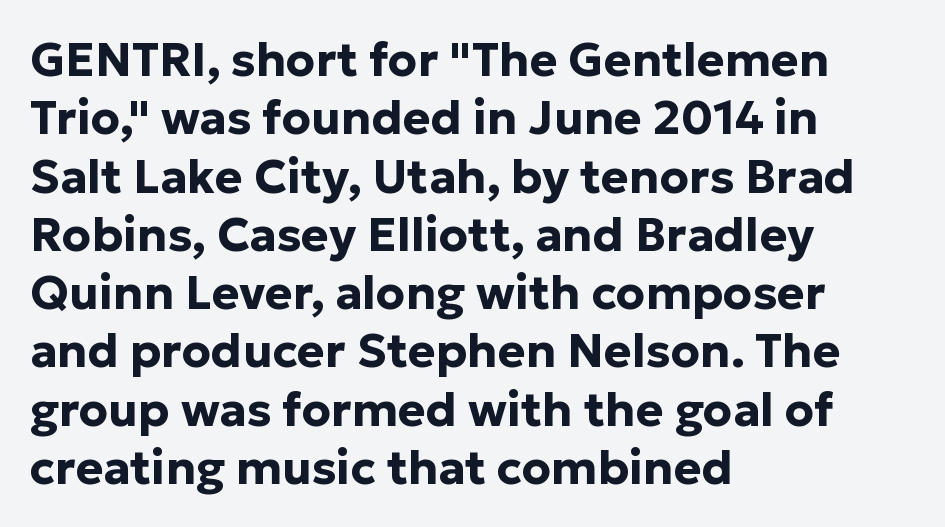
{"serif": "no", "italic": "no", "bold": "yes", "weight": "bold", "width": "normal", "stroke_contrast": "low", "x_height": "medium", "monospaced": "no", "underline": "no", "align": "left", "line_spacing_ratio": 1.24, "letter_spacing": "normal", "letter_spacing_em": 0.0, "glyph_px": 47}
